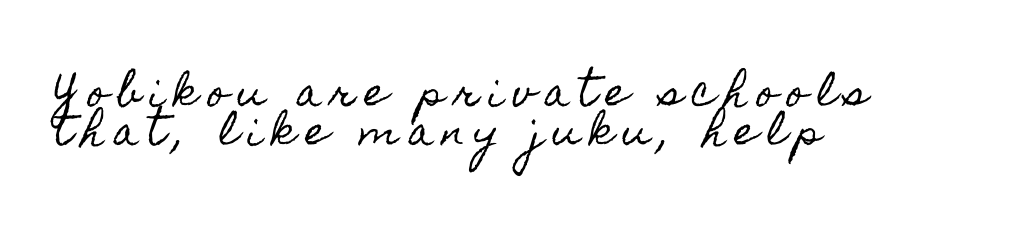
The image shows 38 px condensed type; set left-aligned, tight line spacing (1.02x), unusually wide letter spacing (+0.25 em), not underlined; a small x-height.
